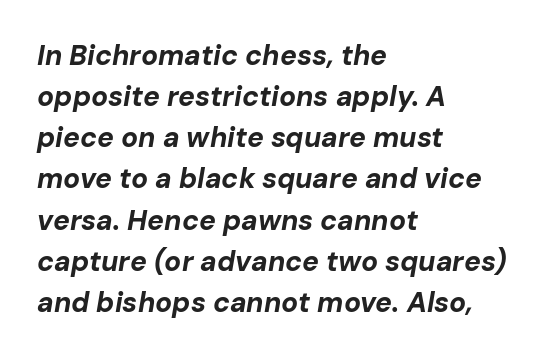
The image shows 28 px bold type, italic (leaning right); set left-aligned, normal line spacing (1.47x), normal letter spacing, not underlined; low stroke contrast and a medium x-height.
